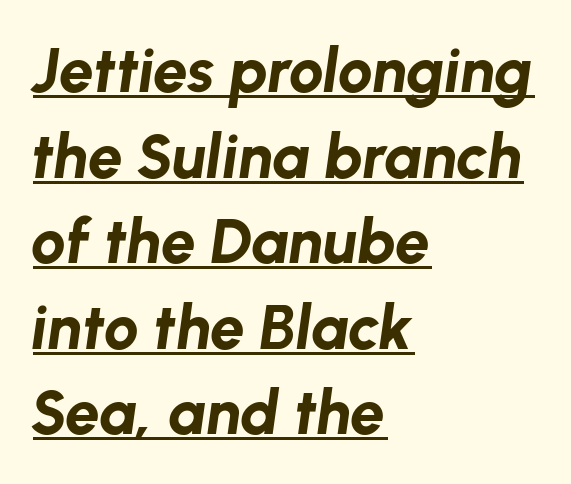
The image shows 62 px bold type, italic (leaning right); set left-aligned, normal line spacing (1.38x), normal letter spacing, underlined; low stroke contrast and a medium x-height.
